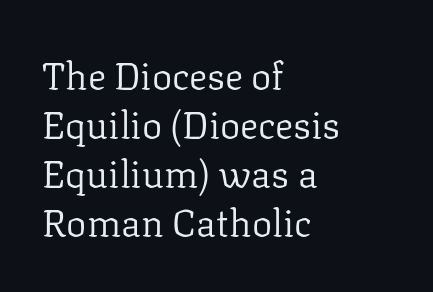
{"serif": "yes", "italic": "no", "bold": "no", "weight": "regular", "width": "normal", "stroke_contrast": "low", "x_height": "medium", "monospaced": "no", "underline": "no", "align": "left", "line_spacing": "normal", "line_spacing_ratio": 1.29, "letter_spacing": "normal", "letter_spacing_em": 0.0, "glyph_px": 38}
